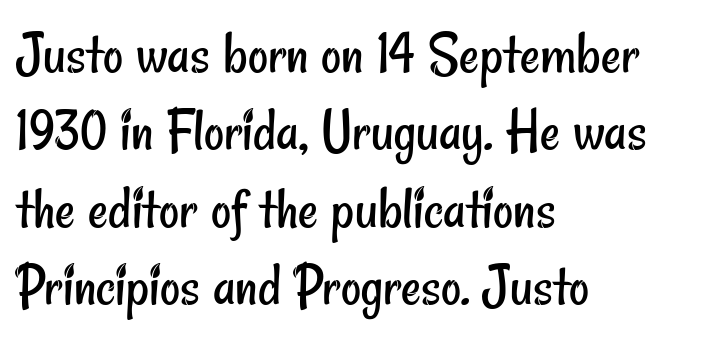
Q: Is the text bold? A: No.
Q: Is the typeface a serif or a sans-serif typeface? A: Sans-serif.
Q: Is the text underlined? A: No.
Q: How is the paragraph aligned? A: Left-aligned.
Q: Is the spacing between letters normal or unusually wide? A: Normal.
Q: Is the spacing between lines tight, normal or loose? A: Normal.
Q: Width (condensed, normal, or wide)? A: Condensed.
Q: Stroke contrast? A: Low.
Q: x-height? A: Small.
Q: Monospaced? A: No.
